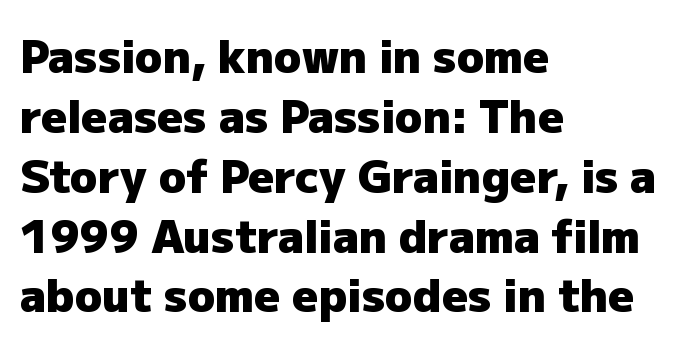
{"serif": "no", "italic": "no", "bold": "yes", "weight": "heavy", "width": "normal", "stroke_contrast": "low", "x_height": "medium", "monospaced": "no", "underline": "no", "align": "left", "line_spacing": "normal", "line_spacing_ratio": 1.33, "letter_spacing": "normal", "letter_spacing_em": 0.0, "glyph_px": 45}
